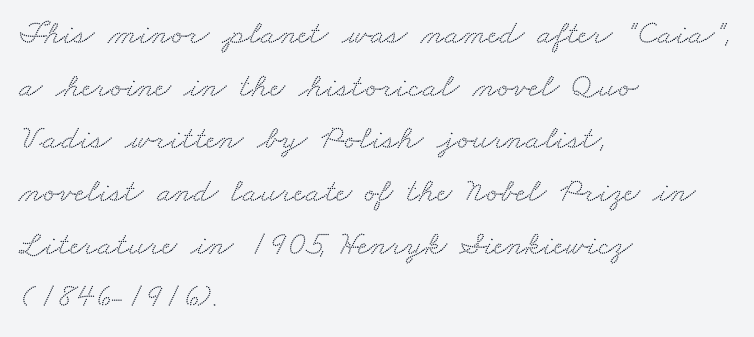
The image shows 34 px wide serif type; set left-aligned, normal line spacing (1.55x), normal letter spacing, not underlined; medium stroke contrast and a small x-height.
